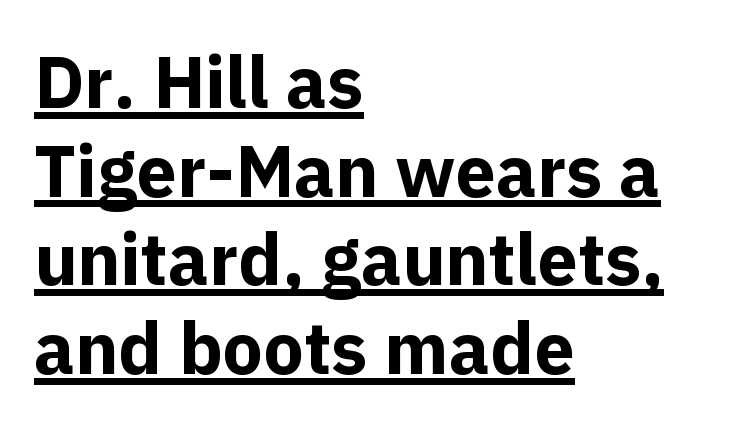
{"serif": "no", "italic": "no", "bold": "yes", "weight": "bold", "width": "normal", "x_height": "medium", "monospaced": "no", "underline": "yes", "align": "left", "line_spacing_ratio": 1.23, "letter_spacing": "normal", "letter_spacing_em": 0.0, "glyph_px": 72}
